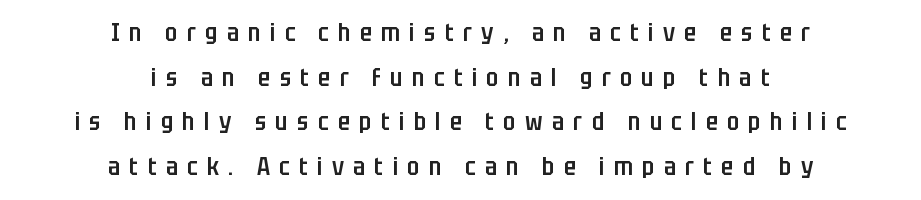
Q: Is the text bold? A: Semi-bold.
Q: Is the text italic (slanted)? A: No, it is upright.
Q: Is the text underlined? A: No.
Q: How is the paragraph aligned? A: Centered.
Q: Is the spacing between letters normal or unusually wide? A: Unusually wide.
